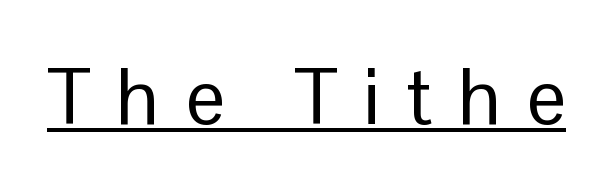
Tall strokes in this sample are plumb rather than angled. The text was rendered using a sans face with plain stroke endings. Every word sits above its own underline. This sample has the flowing, uneven cadence of proportional lettering. This is not heavy type; no bold has been used. Words appear elongated and porous because spacing is wide.
